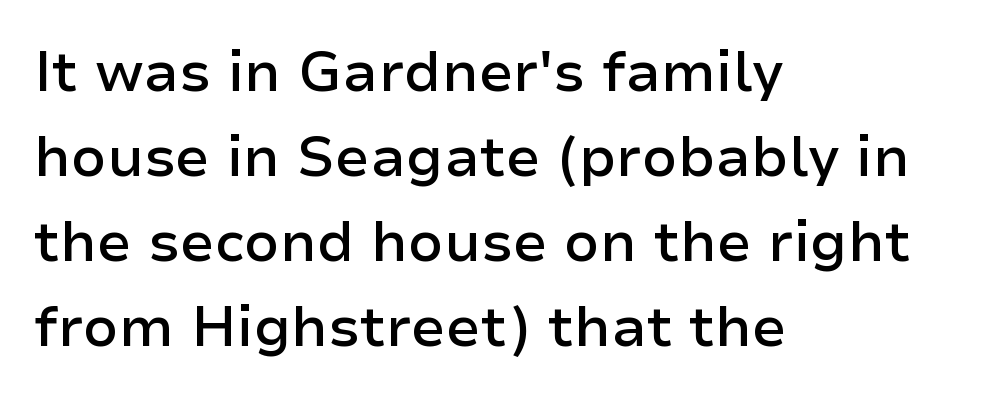
Q: Is the text bold? A: Semi-bold.
Q: Is the text italic (slanted)? A: No, it is upright.
Q: Is the typeface a serif or a sans-serif typeface? A: Sans-serif.
Q: Is the text underlined? A: No.
Q: How is the paragraph aligned? A: Left-aligned.
Q: Is the spacing between letters normal or unusually wide? A: Normal.
Q: Is the spacing between lines tight, normal or loose? A: Normal.
Q: Width (condensed, normal, or wide)? A: Normal.
Q: Stroke contrast? A: Low.
Q: x-height? A: Medium.
Q: Monospaced? A: No.
